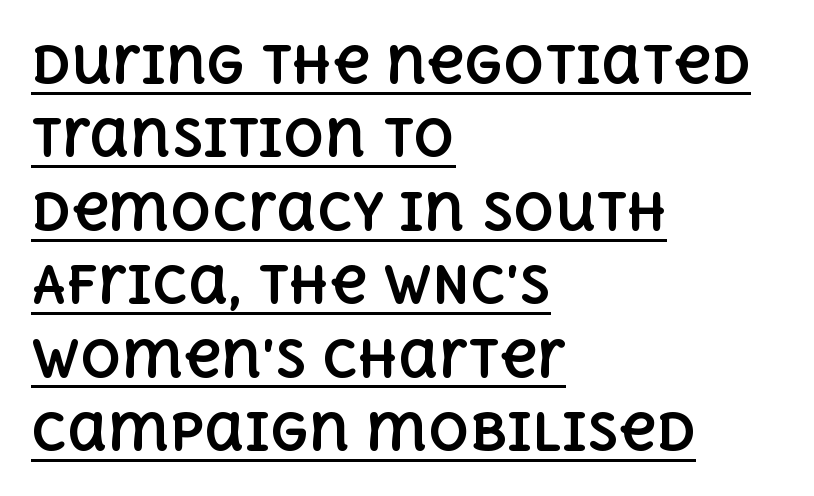
How heavy is the stroke? Heavy — this is a bold. The passage shown is typed in a proportional face where columns would drift. Quick note: not italic, upright. Decoration check: the copy is underlined. Leading matches the norm, producing a regular column.
